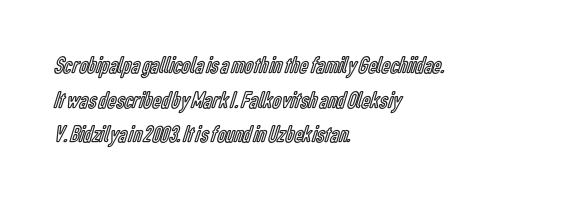
The image shows 24 px text type; set left-aligned, normal line spacing (1.44x), normal letter spacing, not underlined.
